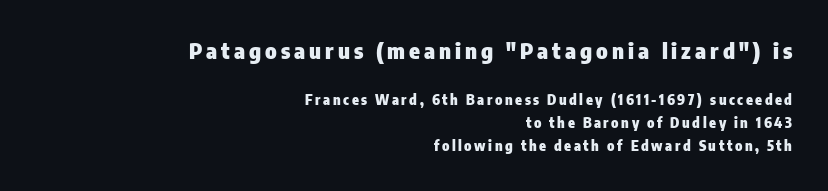
Tall strokes in this sample are plumb rather than angled. Successive baselines arrive at the customary interval. The typesetter chose a ragged-left arrangement here. As a designer I'd log this as weight 700, bold. Plain, unruled lines of type. The rendering shrinks the type as you move from the upper chunk to the lower.
